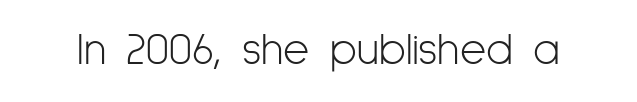
{"serif": "no", "italic": "no", "bold": "no", "weight": "light", "width": "condensed", "stroke_contrast": "low", "x_height": "medium", "monospaced": "no", "underline": "no", "letter_spacing": "normal", "letter_spacing_em": 0.0, "glyph_px": 45}
